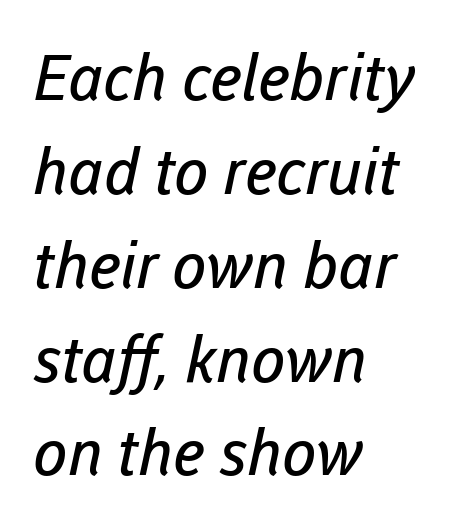
The image shows 63 px regular-weight sans-serif type; set left-aligned, normal line spacing (1.49x), normal letter spacing, not underlined; low stroke contrast and a medium x-height.
